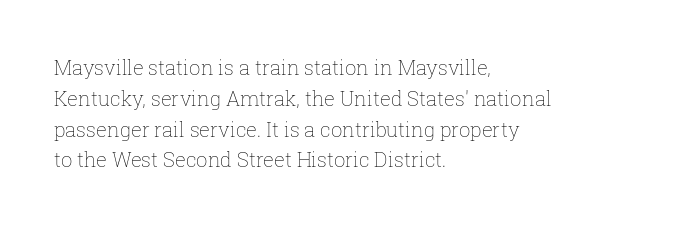
{"italic": "no", "bold": "no", "underline": "no", "align": "left", "line_spacing": "normal", "line_spacing_ratio": 1.54, "letter_spacing": "normal", "letter_spacing_em": 0.0, "glyph_px": 20}
